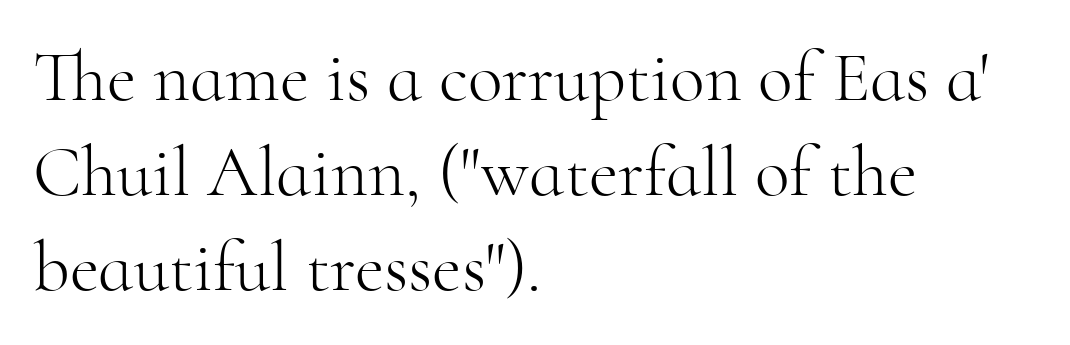
Q: Is the text bold? A: No.
Q: Is the text italic (slanted)? A: No, it is upright.
Q: Is the typeface a serif or a sans-serif typeface? A: Serif.
Q: Is the text underlined? A: No.
Q: How is the paragraph aligned? A: Left-aligned.
Q: Is the spacing between letters normal or unusually wide? A: Normal.
Q: Is the spacing between lines tight, normal or loose? A: Normal.
Q: Width (condensed, normal, or wide)? A: Normal.
Q: Stroke contrast? A: High.
Q: x-height? A: Small.
Q: Monospaced? A: No.
